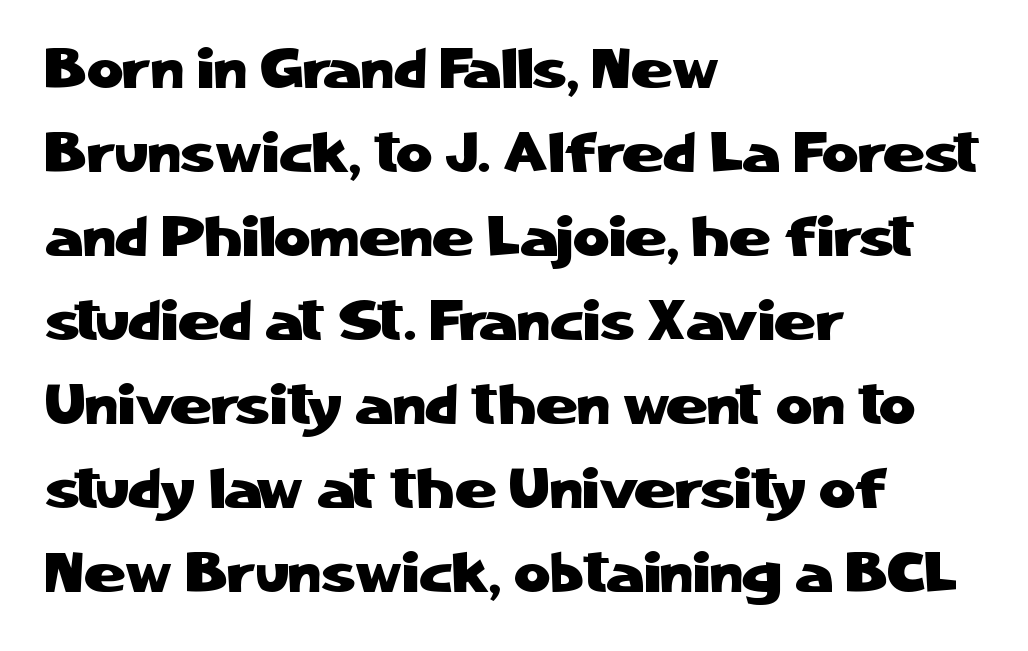
Q: Is the text italic (slanted)? A: No, it is upright.
Q: Is the typeface a serif or a sans-serif typeface? A: Sans-serif.
Q: Is the text underlined? A: No.
Q: How is the paragraph aligned? A: Left-aligned.
Q: Is the spacing between letters normal or unusually wide? A: Normal.
Q: Is the spacing between lines tight, normal or loose? A: Normal.
Q: Width (condensed, normal, or wide)? A: Normal.
Q: Stroke contrast? A: Low.
Q: x-height? A: Medium.
Q: Monospaced? A: No.
